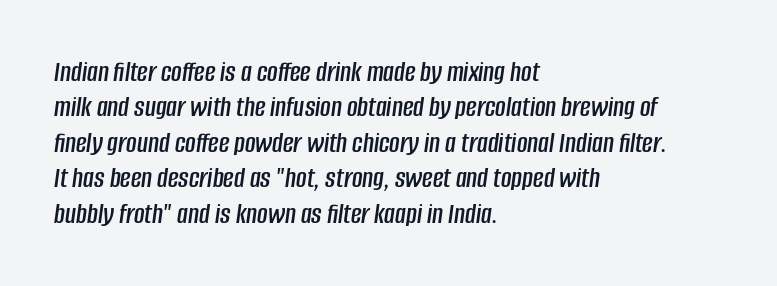
Only glyphs here, with clear space below each row. You could not count columns in this text — the font is proportionally spaced. This sample uses an oblique cut, with every glyph tilted off the vertical. Line starts are locked; line ends wander.
